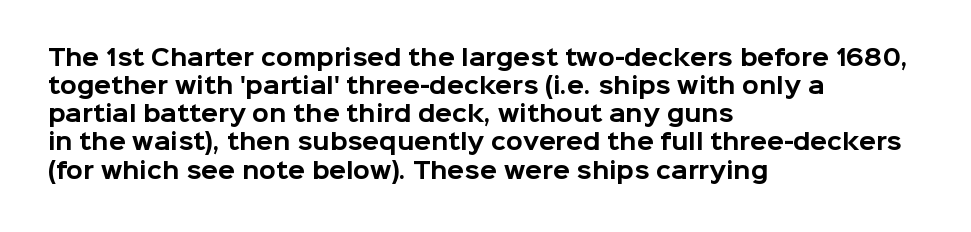
Q: Is the text bold? A: Yes.
Q: Is the text italic (slanted)? A: No, it is upright.
Q: Is the text underlined? A: No.
Q: How is the paragraph aligned? A: Left-aligned.
Q: Is the spacing between letters normal or unusually wide? A: Normal.
Q: Is the spacing between lines tight, normal or loose? A: Normal.
